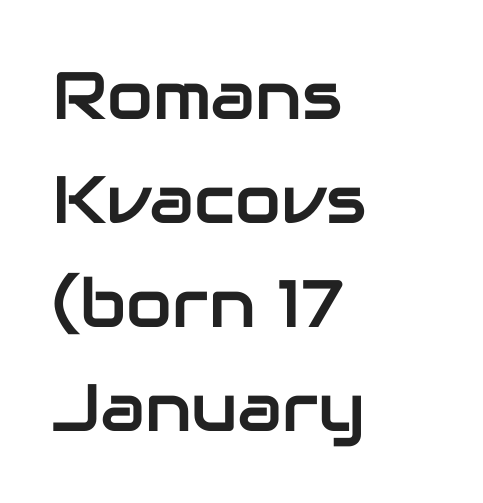
{"serif": "no", "italic": "no", "width": "normal", "stroke_contrast": "low", "x_height": "medium", "monospaced": "no", "underline": "no", "align": "left", "line_spacing": "normal", "line_spacing_ratio": 1.55, "letter_spacing": "normal", "letter_spacing_em": 0.0, "glyph_px": 67}
